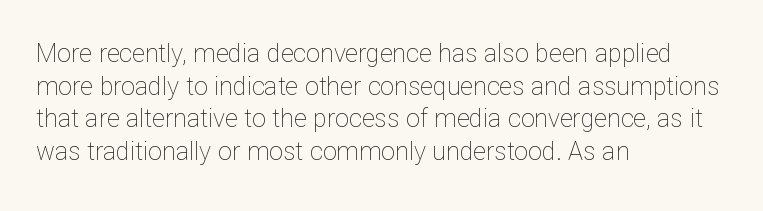
Q: Is the text bold? A: No.
Q: Is the text italic (slanted)? A: No, it is upright.
Q: Is the text underlined? A: No.
Q: How is the paragraph aligned? A: Left-aligned.
Q: Is the spacing between letters normal or unusually wide? A: Normal.
Q: Is the spacing between lines tight, normal or loose? A: Normal.
